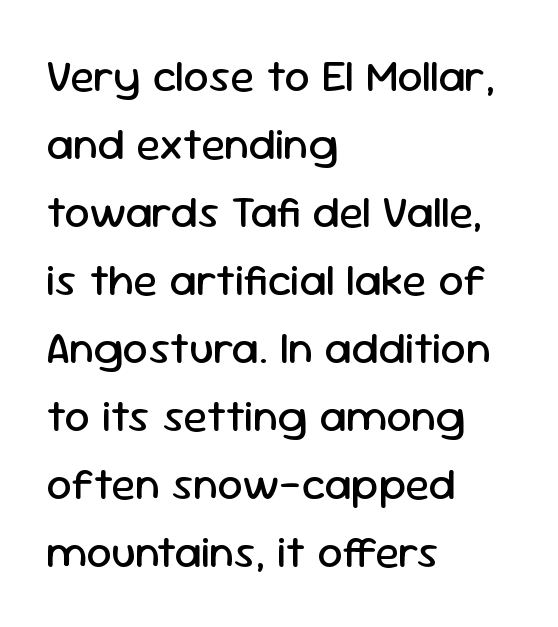
Q: Is the text bold? A: No.
Q: Is the text italic (slanted)? A: No, it is upright.
Q: Is the typeface a serif or a sans-serif typeface? A: Sans-serif.
Q: Is the text underlined? A: No.
Q: How is the paragraph aligned? A: Left-aligned.
Q: Is the spacing between letters normal or unusually wide? A: Normal.
Q: Is the spacing between lines tight, normal or loose? A: Normal.
Q: Width (condensed, normal, or wide)? A: Normal.
Q: Stroke contrast? A: Low.
Q: x-height? A: Medium.
Q: Monospaced? A: No.
